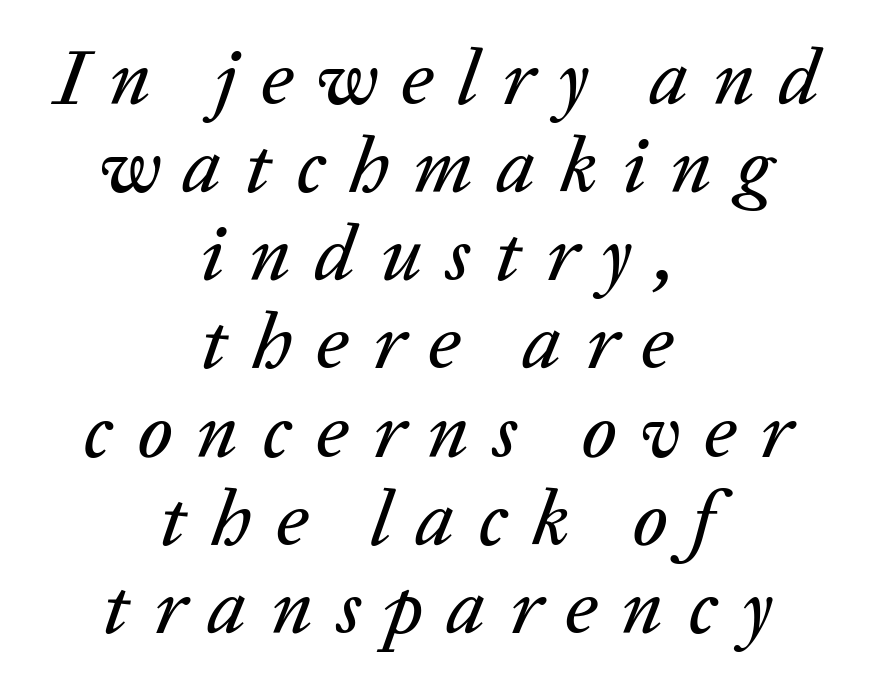
The image shows 78 px text type, italic (leaning right); set centered, tight line spacing (1.13x), unusually wide letter spacing (+0.31 em), not underlined; low stroke contrast and a medium x-height.
